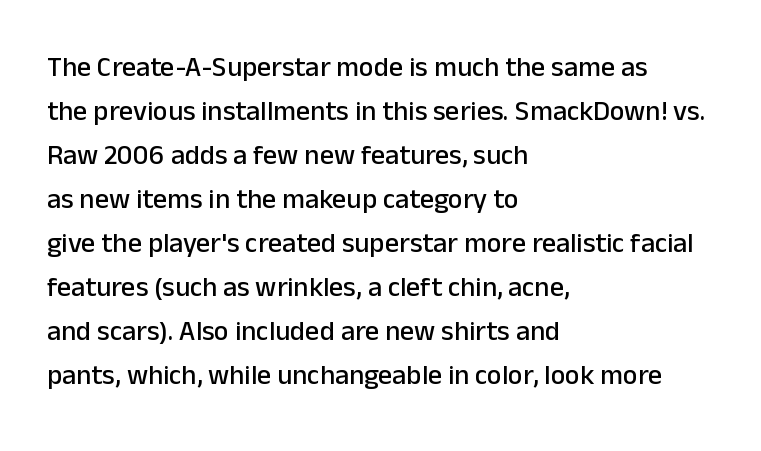
Q: Is the text italic (slanted)? A: No, it is upright.
Q: Is the typeface a serif or a sans-serif typeface? A: Sans-serif.
Q: Is the text underlined? A: No.
Q: How is the paragraph aligned? A: Left-aligned.
Q: Is the spacing between letters normal or unusually wide? A: Normal.
Q: Is the spacing between lines tight, normal or loose? A: Normal.
Q: Width (condensed, normal, or wide)? A: Normal.
Q: Stroke contrast? A: Low.
Q: x-height? A: Medium.
Q: Monospaced? A: No.
